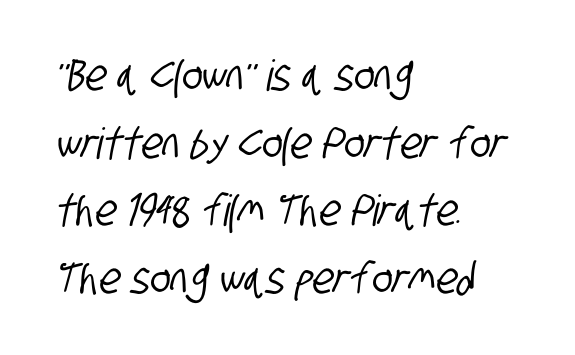
Q: Is the typeface a serif or a sans-serif typeface? A: Sans-serif.
Q: Is the text underlined? A: No.
Q: How is the paragraph aligned? A: Left-aligned.
Q: Is the spacing between letters normal or unusually wide? A: Normal.
Q: Is the spacing between lines tight, normal or loose? A: Normal.
Q: Width (condensed, normal, or wide)? A: Condensed.
Q: Stroke contrast? A: Low.
Q: x-height? A: Large.
Q: Monospaced? A: No.
